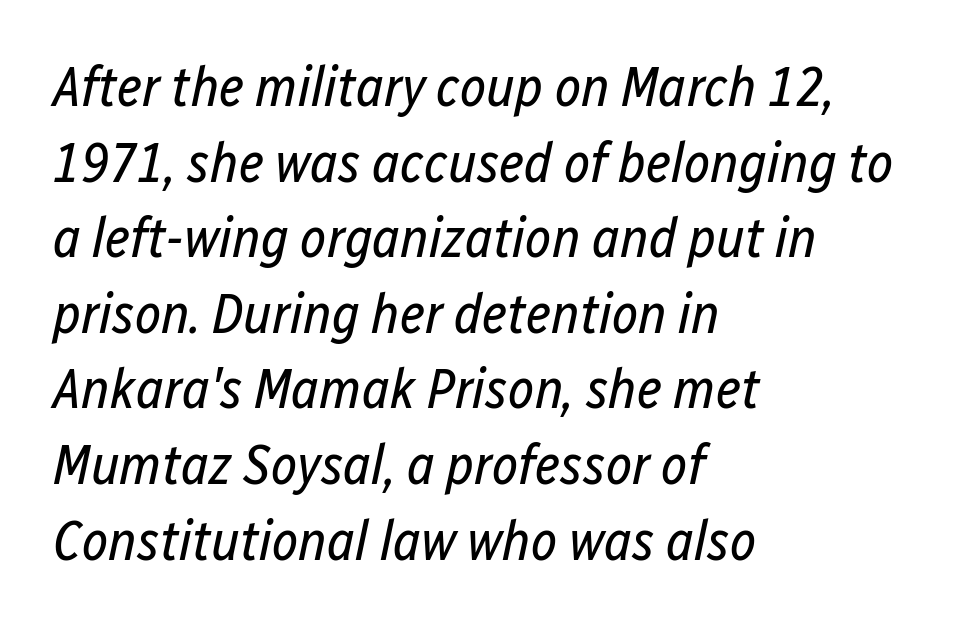
Q: Is the text bold? A: No.
Q: Is the text italic (slanted)? A: Yes, it leans right by about 12 degrees.
Q: Is the text underlined? A: No.
Q: How is the paragraph aligned? A: Left-aligned.
Q: Is the spacing between letters normal or unusually wide? A: Normal.
Q: Is the spacing between lines tight, normal or loose? A: Normal.
Q: Width (condensed, normal, or wide)? A: Condensed.
Q: Stroke contrast? A: Low.
Q: x-height? A: Medium.
Q: Monospaced? A: No.
